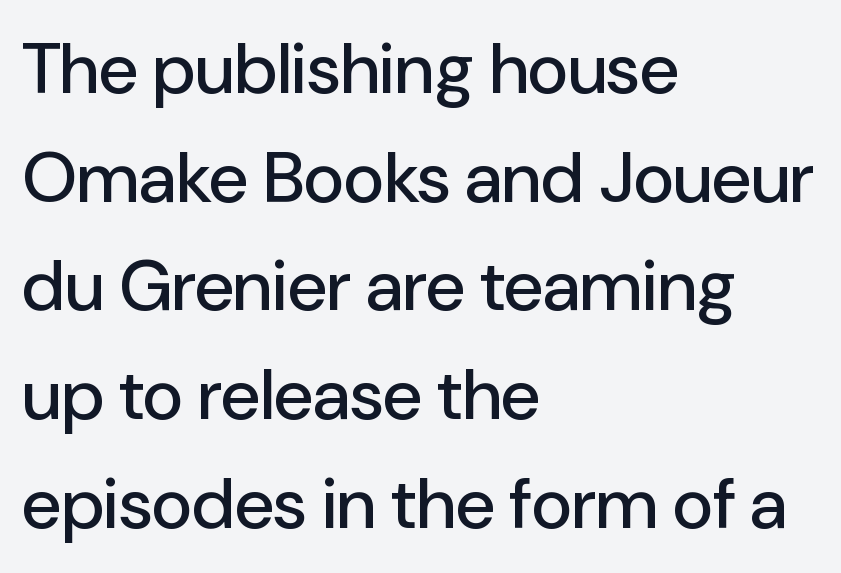
The image shows 71 px sans-serif type, upright; set left-aligned, normal line spacing (1.53x), normal letter spacing, not underlined; low stroke contrast and a medium x-height.
